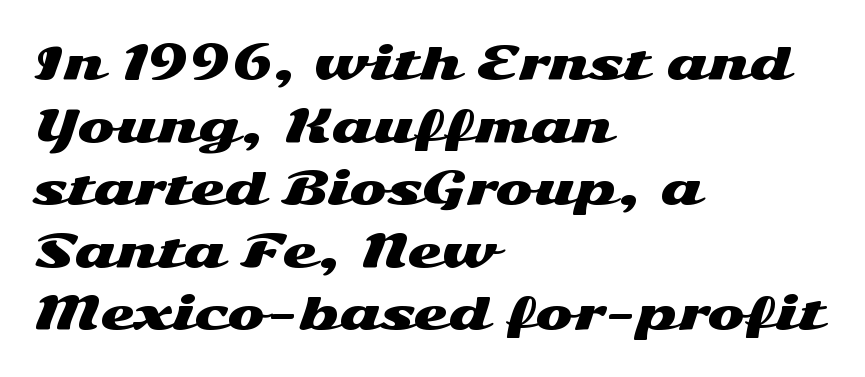
Only glyphs here, with clear space below each row. The rendering anchors every line to the left-hand side. Notice how descenders clear the ascenders below comfortably — that's standard leading. Character widths vary here, with narrow letters taking less room than wide ones. Students, note that the glyphs here touch the page at normal intervals.
